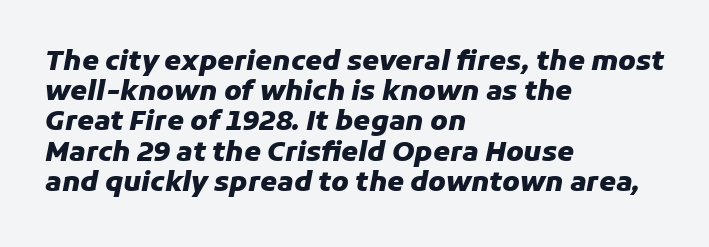
The image shows 27 px bold type, italic (leaning right); set left-aligned, tight line spacing (1.12x), normal letter spacing, not underlined.
